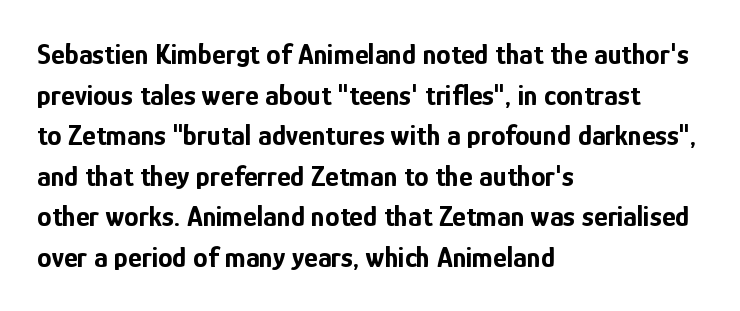
Q: Is the text bold? A: Yes.
Q: Is the text italic (slanted)? A: No, it is upright.
Q: Is the typeface a serif or a sans-serif typeface? A: Sans-serif.
Q: Is the text underlined? A: No.
Q: How is the paragraph aligned? A: Left-aligned.
Q: Is the spacing between letters normal or unusually wide? A: Normal.
Q: Is the spacing between lines tight, normal or loose? A: Normal.
Q: Width (condensed, normal, or wide)? A: Condensed.
Q: Stroke contrast? A: Low.
Q: x-height? A: Medium.
Q: Monospaced? A: No.
